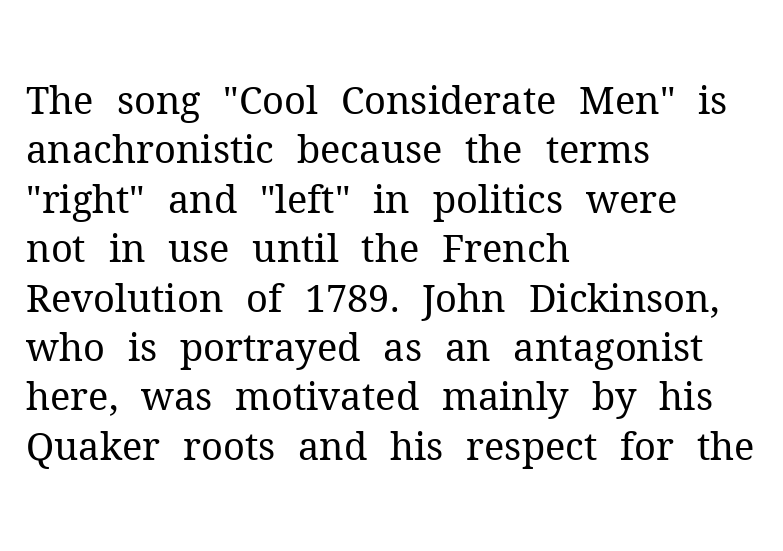
{"serif": "yes", "italic": "no", "bold": "no", "weight": "regular", "width": "normal", "stroke_contrast": "medium", "x_height": "medium", "monospaced": "no", "underline": "no", "align": "left", "line_spacing": "normal", "line_spacing_ratio": 1.3, "letter_spacing": "normal", "letter_spacing_em": 0.0, "glyph_px": 38}
